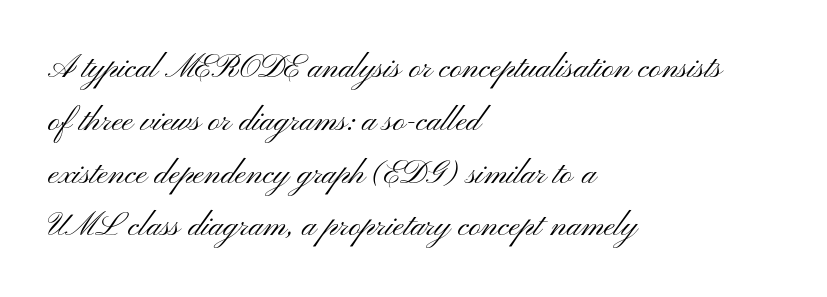
Here the designer chose a conventional face with non-uniform glyph widths. The vertical gap from one line to the next is medium. Counters stay open thanks to moderate or lighter strokes. Tracking here is standard; glyphs follow each other at the usual distance. A student would call this left alignment; a typographer would say flush left, rag right.
